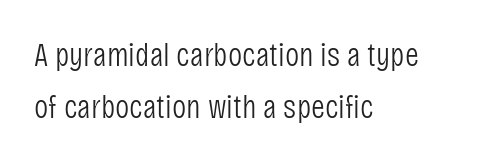
Caption: multi-line text, flush left, ragged right. The font family rendered here belongs to the sans-serif group. Default kerning and tracking; the words read as compact shapes. Do the characters align in a grid? No, the font is proportional. Nothing heavy about these letters — not bold at all. The axis of the letterforms is exactly vertical.
